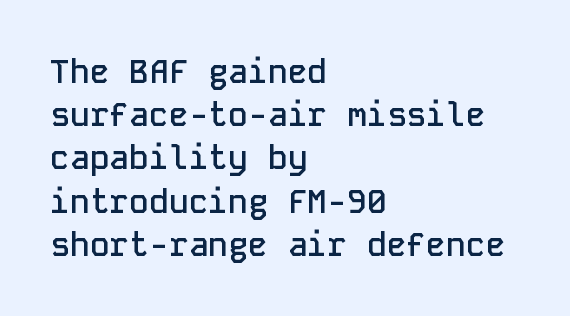
Q: Is the text bold? A: Semi-bold.
Q: Is the text italic (slanted)? A: No, it is upright.
Q: Is the typeface a serif or a sans-serif typeface? A: Sans-serif.
Q: Is the text underlined? A: No.
Q: How is the paragraph aligned? A: Left-aligned.
Q: Is the spacing between letters normal or unusually wide? A: Normal.
Q: Is the spacing between lines tight, normal or loose? A: Normal.
Q: Width (condensed, normal, or wide)? A: Normal.
Q: Stroke contrast? A: Low.
Q: x-height? A: Medium.
Q: Monospaced? A: Yes.
